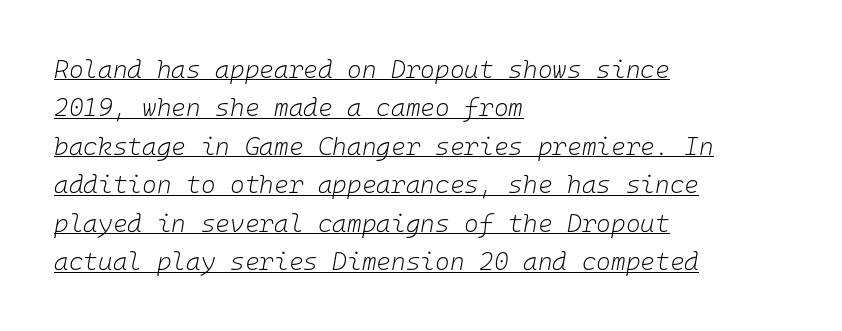
Q: Is the text bold? A: No.
Q: Is the text italic (slanted)? A: Yes, it leans right by about 10 degrees.
Q: Is the text underlined? A: Yes.
Q: How is the paragraph aligned? A: Left-aligned.
Q: Is the spacing between letters normal or unusually wide? A: Normal.
Q: Is the spacing between lines tight, normal or loose? A: Normal.
